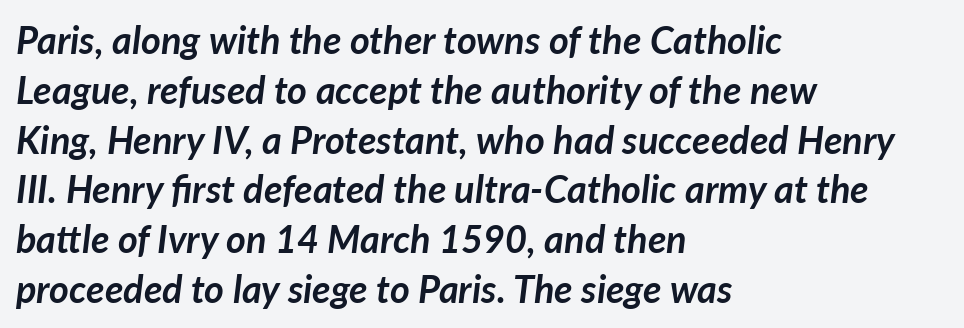
Q: Is the text bold? A: Yes.
Q: Is the text italic (slanted)? A: Yes, it leans right by about 7 degrees.
Q: Is the text underlined? A: No.
Q: How is the paragraph aligned? A: Left-aligned.
Q: Is the spacing between letters normal or unusually wide? A: Normal.
Q: Is the spacing between lines tight, normal or loose? A: Normal.
Q: Width (condensed, normal, or wide)? A: Normal.
Q: Stroke contrast? A: Low.
Q: x-height? A: Medium.
Q: Monospaced? A: No.
